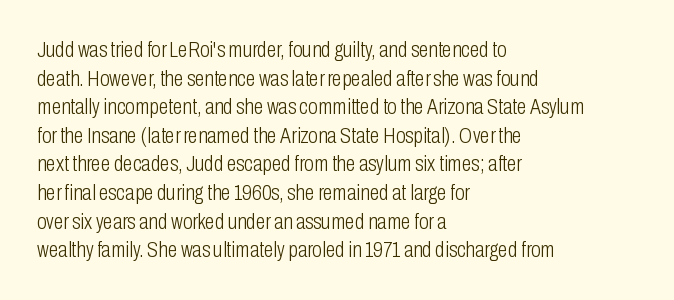
Check the space under the baseline: it is left empty. Characters follow at the spacing the type designer built in. These glyphs show unthickened strokes, regular width or finer. This is the regular roman posture of the typeface. A typesetter would call this leading conventional body-copy spacing. The compositor pushed each line to the left boundary.
